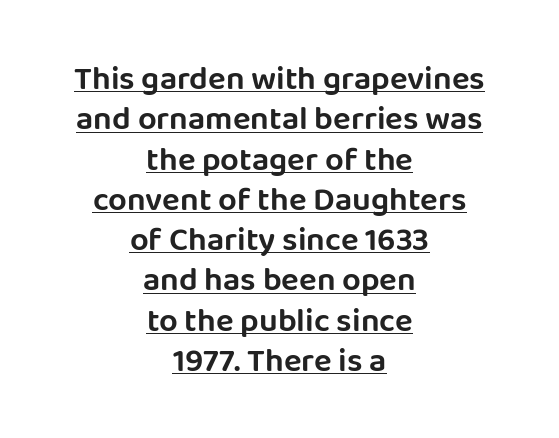
Is the letter spacing exaggerated? No — it looks like the ordinary default. The rendering shows plain stroke endings on the letterforms — a sans-serif design. Visually the block forms a symmetrical silhouette, jagged on both flanks. Every stem runs plumb, perpendicular to the baseline. The typesetter has applied underlining to the passage shown.
